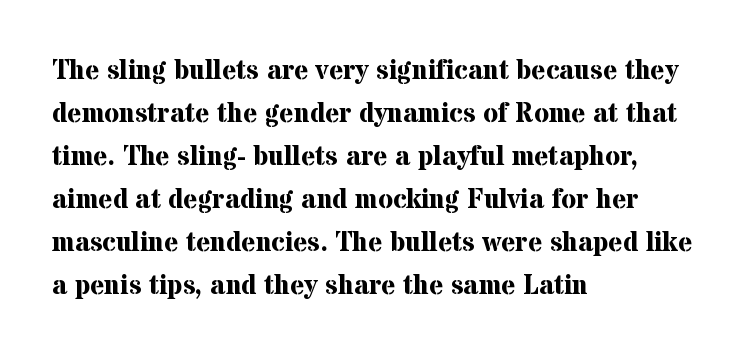
The image shows 27 px bold type, upright; set left-aligned, normal line spacing (1.59x), normal letter spacing, not underlined.
